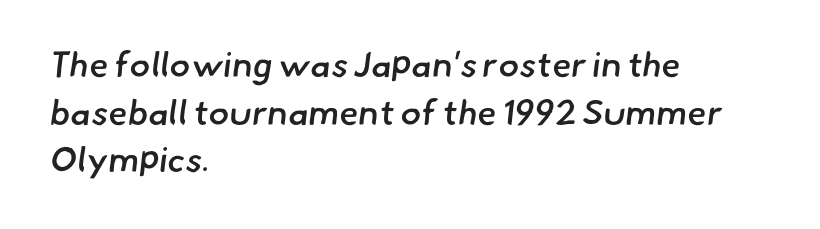
This sample has the flowing, uneven cadence of proportional lettering. Is the type bold? Partly — it's a semibold, heavier than regular but not fully bold. The ragged edge is on the right, which tells us the setting is flush left. The leading is moderate, giving the passage an even texture. These lines keep a tight, regular rhythm from letter to letter.
